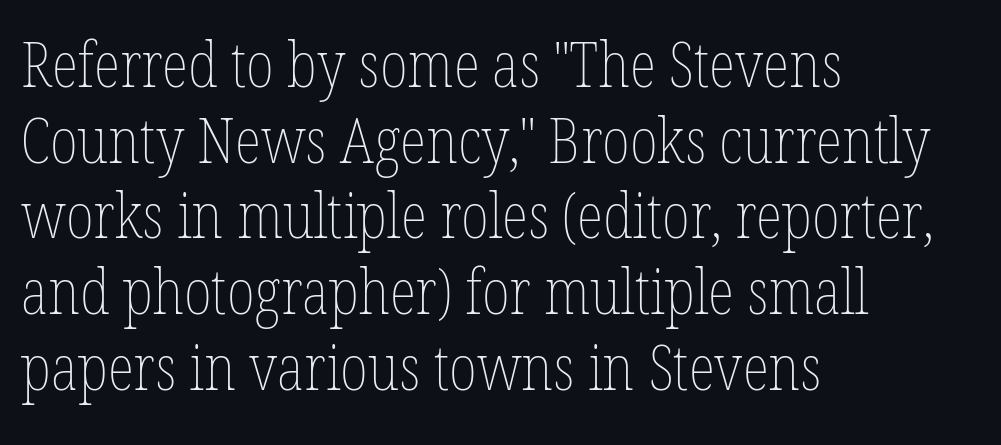
The image shows 62 px thin, condensed type, upright; set left-aligned, line spacing 1.22x, normal letter spacing, not underlined; low stroke contrast and a medium x-height.
